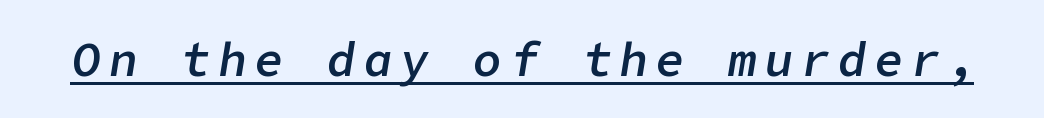
A rule runs beneath these lines of type. Caption: semibold face, moderately heavy strokes. These lines were composed using italics.
